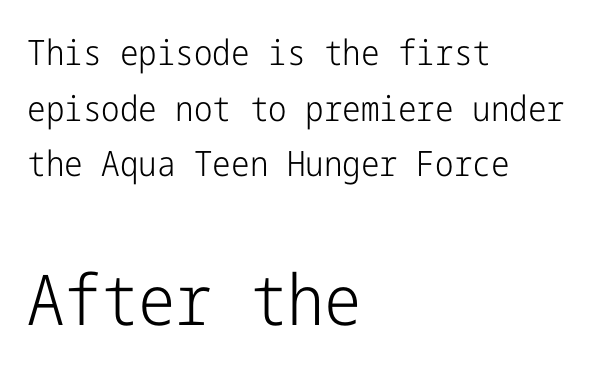
{"serif": "no", "italic": "no", "bold": "no", "weight": "light", "width": "condensed", "stroke_contrast": "low", "x_height": "medium", "underline": "no", "align": "left", "line_spacing": "normal", "line_spacing_ratio": 1.59, "letter_spacing": "normal", "letter_spacing_em": 0.0, "larger_block": "second", "size_ratio": 2.0, "glyph_px": 70}
